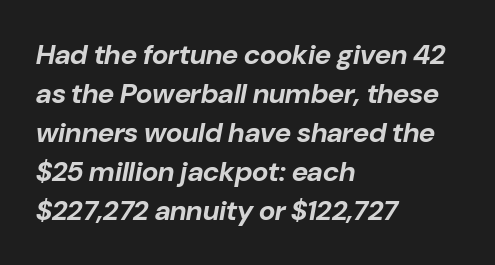
The image shows 28 px bold type, italic (leaning right); set left-aligned, normal line spacing (1.39x), normal letter spacing, not underlined; low stroke contrast and a medium x-height.
